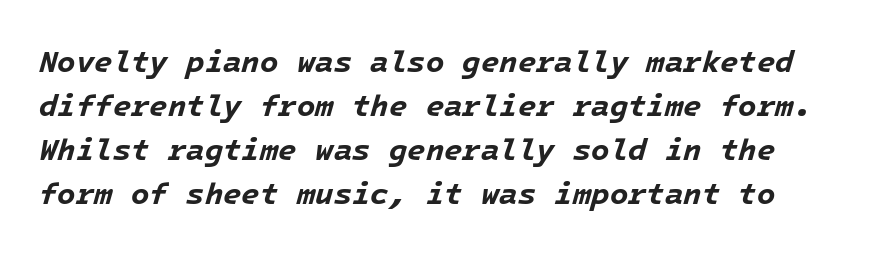
The image shows 30 px bold type, italic (leaning right); set normal line spacing (1.47x), normal letter spacing, not underlined; low stroke contrast and a medium x-height.
